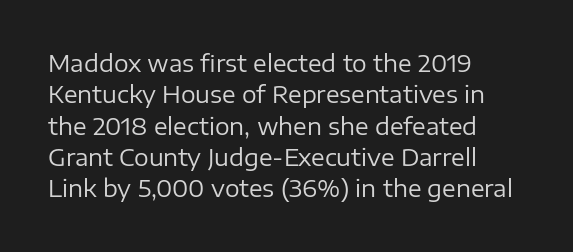
One glance says typical: line gaps are just what's usual. What stands out about the letter spacing? Nothing — it is the standard amount. This reads as an unemphasized weight, regular at the heaviest. The text block is weighted toward the left margin, trailing off unevenly rightward. Descender tails drop into unmarked territory. The specimen reads as upright at a glance.
